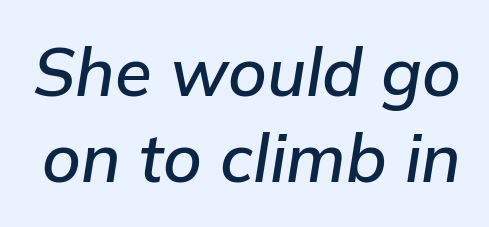
{"italic": "yes", "lean": "right", "slant_degrees": 9, "width": "normal", "stroke_contrast": "low", "x_height": "medium", "monospaced": "no", "underline": "no", "line_spacing": "normal", "line_spacing_ratio": 1.28, "letter_spacing": "normal", "letter_spacing_em": 0.0, "glyph_px": 67}
